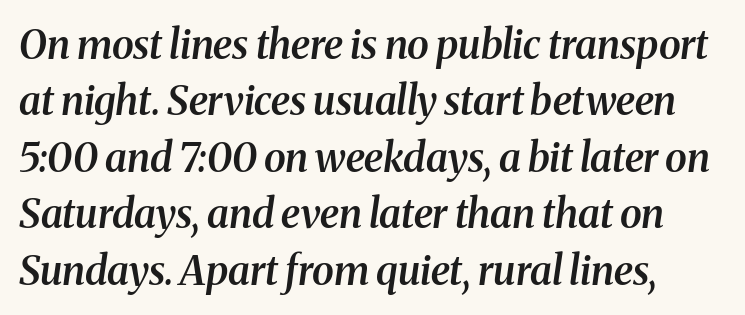
Q: Is the text bold? A: Semi-bold.
Q: Is the text italic (slanted)? A: Yes, it leans right by about 8 degrees.
Q: Is the typeface a serif or a sans-serif typeface? A: Serif.
Q: Is the text underlined? A: No.
Q: Is the spacing between letters normal or unusually wide? A: Normal.
Q: Is the spacing between lines tight, normal or loose? A: Normal.
Q: Width (condensed, normal, or wide)? A: Normal.
Q: Stroke contrast? A: Medium.
Q: x-height? A: Medium.
Q: Monospaced? A: No.
